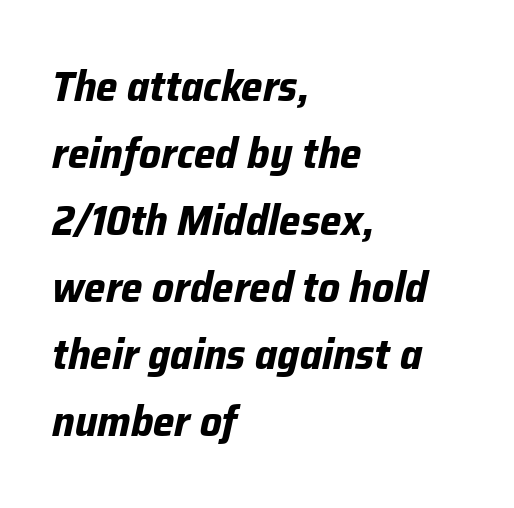
Q: Is the text bold? A: Yes.
Q: Is the text italic (slanted)? A: Yes, it leans right by about 12 degrees.
Q: Is the text underlined? A: No.
Q: How is the paragraph aligned? A: Left-aligned.
Q: Is the spacing between letters normal or unusually wide? A: Normal.
Q: Is the spacing between lines tight, normal or loose? A: Normal.
Q: Width (condensed, normal, or wide)? A: Normal.
Q: Stroke contrast? A: Low.
Q: x-height? A: Medium.
Q: Monospaced? A: No.
